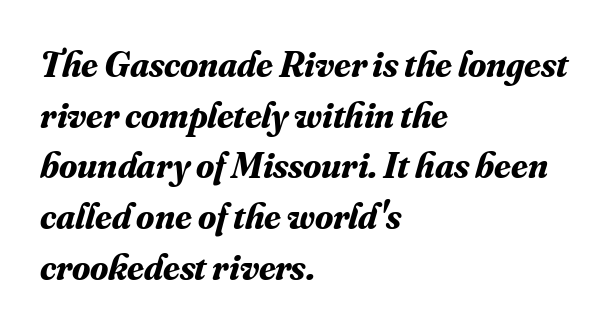
The image shows 37 px bold serif type, italic (leaning right); set left-aligned, normal line spacing (1.37x), normal letter spacing, not underlined; medium stroke contrast and a small x-height.
